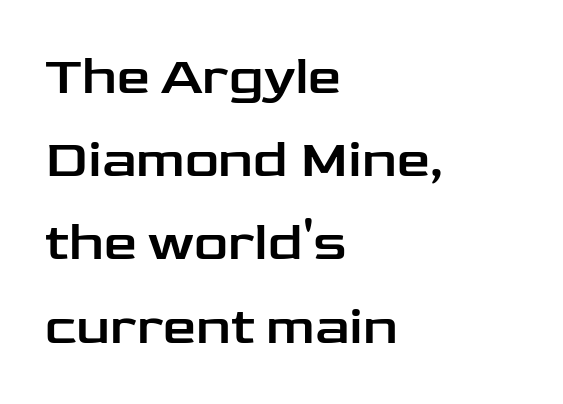
The image shows 53 px wide sans-serif type, upright; set left-aligned, normal line spacing (1.57x), normal letter spacing, not underlined; low stroke contrast and a medium x-height.
